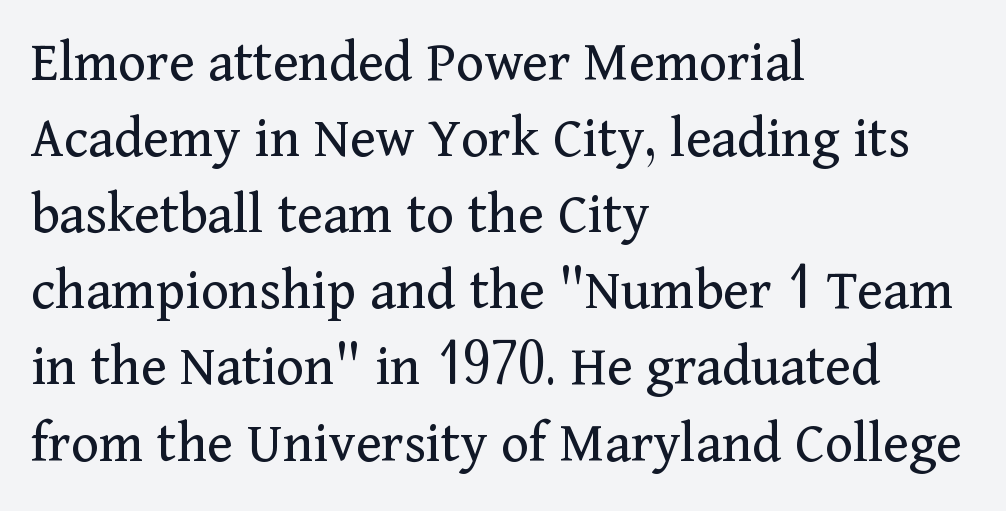
The horizontal fit of the characters is conventional and even. Small tapered or slab feet sit at the stroke ends, so this counts as serif. Rule under the text: the space is simply empty. The letters advance in unequal steps, a hallmark of proportional type. The leading is moderate, giving the passage an even texture. Layout note: lines flush left.
